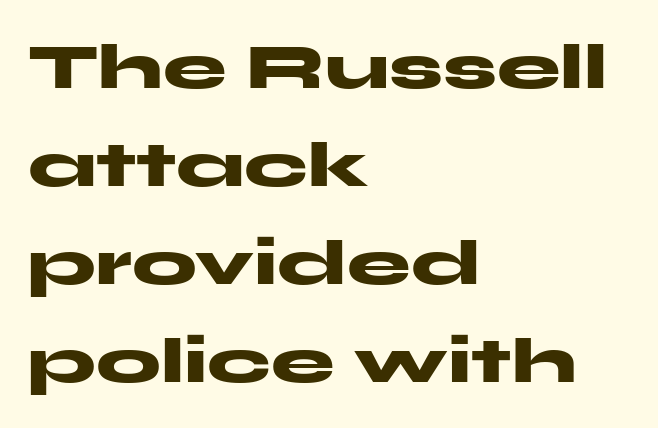
Grotesque or geometric, the face here clearly has no serifs. Any mark beneath the type? The region is blank. Spacing between characters is what you'd get straight out of the box. Thick stems and heavy bowls — unmistakably bold. Whoever set this chose a conventional vertical rhythm. These lines are set flush left with a ragged right edge.
